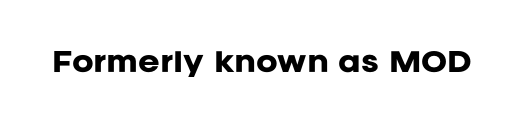
Only glyphs here, with clear space below each row. Rendered with straight, roman letterforms. The glyphs have the mass of a bold cut. Observe the ordinary spacing: letters are neighbours, not strangers.
